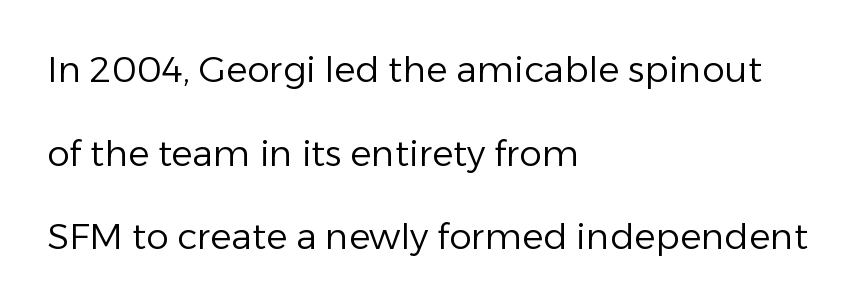
{"serif": "no", "italic": "no", "bold": "no", "weight": "regular", "width": "normal", "stroke_contrast": "low", "x_height": "medium", "monospaced": "no", "underline": "no", "align": "left", "line_spacing": "loose", "line_spacing_ratio": 2.32, "letter_spacing": "normal", "letter_spacing_em": 0.0, "glyph_px": 36}
